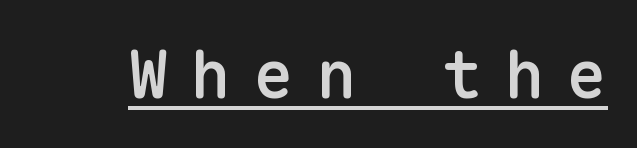
What weight is shown? A semibold, between regular and bold. Notice how the stems are strictly vertical — no italics here. Regarding serifs, this sample does without them. Here the designer chose a console-style face with uniform glyph widths. Glance below the letters and you will spot a drawn line. In terms of letterspacing, this is a distinctly airy, spread setting.
